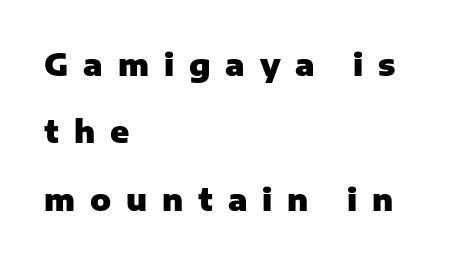
The image shows 31 px heavy sans-serif type, upright; set left-aligned, loose line spacing (2.17x), unusually wide letter spacing (+0.48 em), not underlined; low stroke contrast and a medium x-height.
